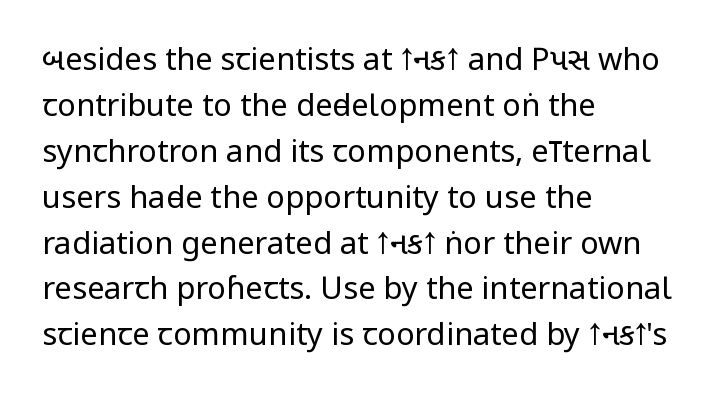
{"serif": "no", "italic": "no", "bold": "no", "weight": "regular", "width": "condensed", "stroke_contrast": "low", "x_height": "large", "monospaced": "no", "underline": "no", "align": "left", "line_spacing": "normal", "line_spacing_ratio": 1.48, "letter_spacing": "normal", "letter_spacing_em": 0.0, "glyph_px": 31}
